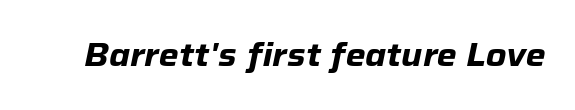
The image shows 32 px heavy type, italic (leaning right); set normal letter spacing, not underlined; low stroke contrast and a medium x-height.
